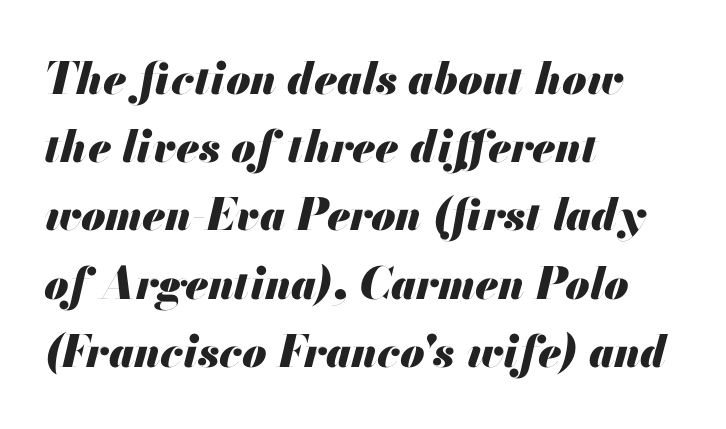
Q: Is the text bold? A: Yes.
Q: Is the text italic (slanted)? A: Yes, it leans right by about 13 degrees.
Q: Is the text underlined? A: No.
Q: How is the paragraph aligned? A: Left-aligned.
Q: Is the spacing between letters normal or unusually wide? A: Normal.
Q: Is the spacing between lines tight, normal or loose? A: Normal.
Q: Width (condensed, normal, or wide)? A: Normal.
Q: Stroke contrast? A: Medium.
Q: x-height? A: Small.
Q: Monospaced? A: No.
